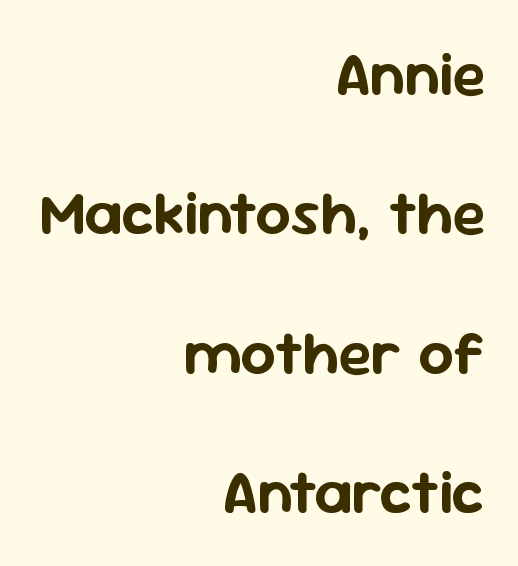
The letters stand straight up with perfectly vertical stems. This rendering leaves character spacing at its baseline value. The leading is generous, giving the passage an open texture. These lines are composed in type without serifs.
